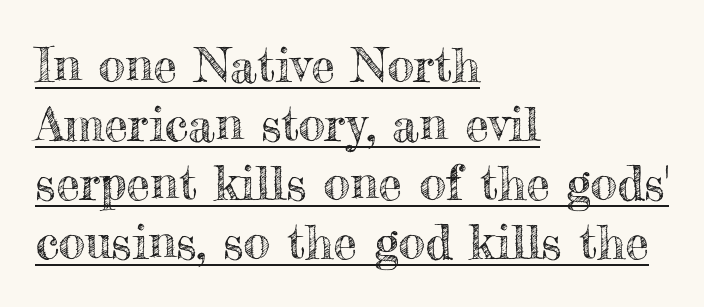
This rendering uses left alignment, leaving the right contour irregular. A typesetter would mark this as roman, not italic. The typesetter has applied underlining to the passage shown. This sample has the flowing, uneven cadence of proportional lettering. The passage shown has conventional tracking throughout.
